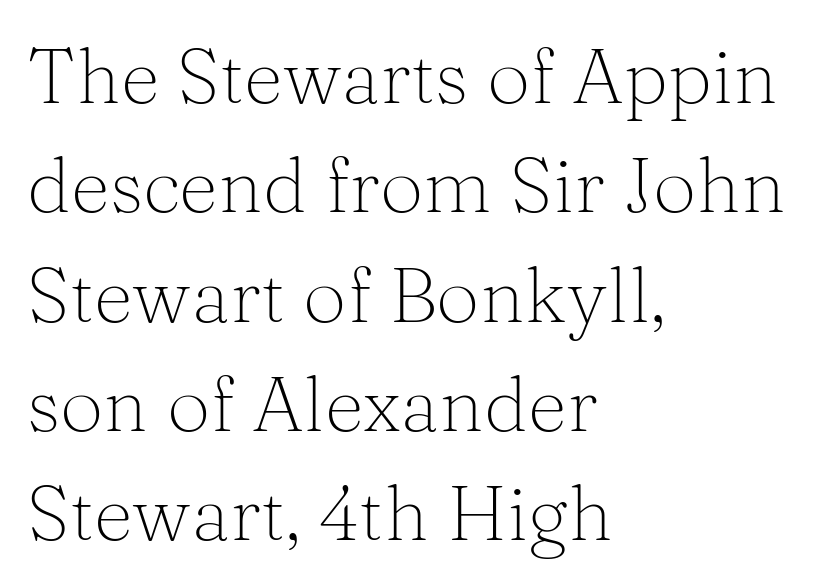
{"serif": "yes", "italic": "no", "bold": "no", "weight": "light", "width": "normal", "stroke_contrast": "medium", "x_height": "medium", "monospaced": "no", "underline": "no", "align": "left", "line_spacing": "normal", "line_spacing_ratio": 1.42, "letter_spacing": "normal", "letter_spacing_em": 0.0, "glyph_px": 77}
